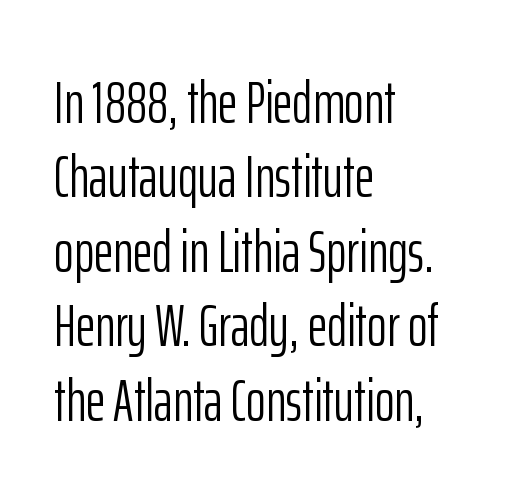
Q: Is the text bold? A: No.
Q: Is the text italic (slanted)? A: No, it is upright.
Q: Is the typeface a serif or a sans-serif typeface? A: Sans-serif.
Q: Is the text underlined? A: No.
Q: How is the paragraph aligned? A: Left-aligned.
Q: Is the spacing between letters normal or unusually wide? A: Normal.
Q: Width (condensed, normal, or wide)? A: Condensed.
Q: Stroke contrast? A: Low.
Q: x-height? A: Medium.
Q: Monospaced? A: No.
